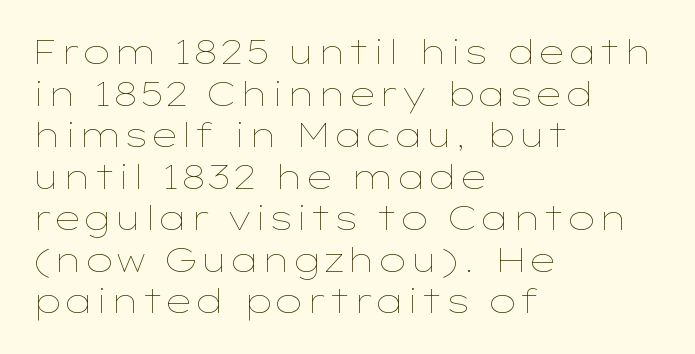
{"italic": "no", "bold": "no", "weight": "thin", "width": "wide", "stroke_contrast": "low", "x_height": "medium", "monospaced": "no", "underline": "no", "align": "left", "line_spacing": "normal", "line_spacing_ratio": 1.26, "letter_spacing": "normal", "letter_spacing_em": 0.0, "glyph_px": 33}
